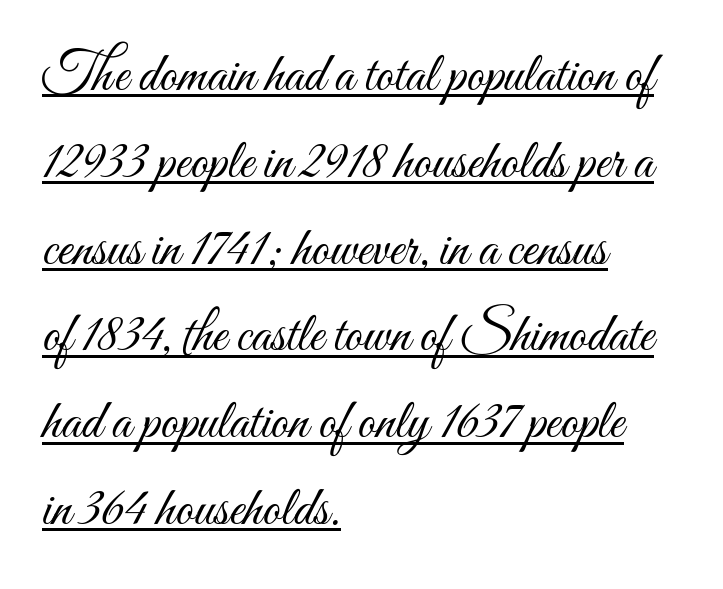
Q: Is the text bold? A: No.
Q: Is the text italic (slanted)? A: Yes.
Q: Is the text underlined? A: Yes.
Q: How is the paragraph aligned? A: Left-aligned.
Q: Is the spacing between letters normal or unusually wide? A: Normal.
Q: Is the spacing between lines tight, normal or loose? A: Normal.
Q: Width (condensed, normal, or wide)? A: Condensed.
Q: Stroke contrast? A: Medium.
Q: x-height? A: Small.
Q: Monospaced? A: No.
